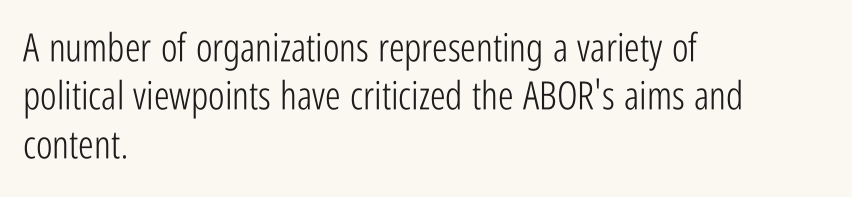
Q: Is the text bold? A: No.
Q: Is the text italic (slanted)? A: No, it is upright.
Q: Is the typeface a serif or a sans-serif typeface? A: Sans-serif.
Q: Is the text underlined? A: No.
Q: How is the paragraph aligned? A: Left-aligned.
Q: Is the spacing between letters normal or unusually wide? A: Normal.
Q: Width (condensed, normal, or wide)? A: Condensed.
Q: Stroke contrast? A: Low.
Q: x-height? A: Medium.
Q: Monospaced? A: No.
